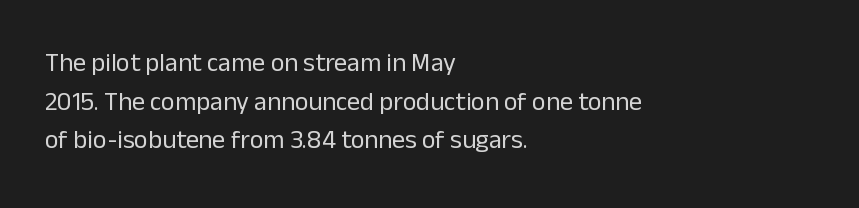
Posture: vertical. The weight tops out at a normal text grade. Words appear dense and cohesive because spacing is normal. If you drew a ruler down the left edge, every line would touch it. Line spacing here is normal. Underline: absent.
